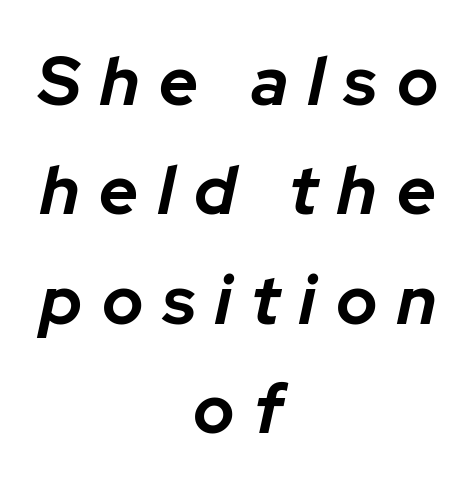
{"italic": "yes", "lean": "right", "slant_degrees": 12, "bold": "yes", "weight": "bold", "width": "normal", "stroke_contrast": "low", "x_height": "medium", "monospaced": "no", "underline": "no", "align": "center", "line_spacing": "normal", "line_spacing_ratio": 1.61, "letter_spacing": "wide", "letter_spacing_em": 0.29, "glyph_px": 68}
